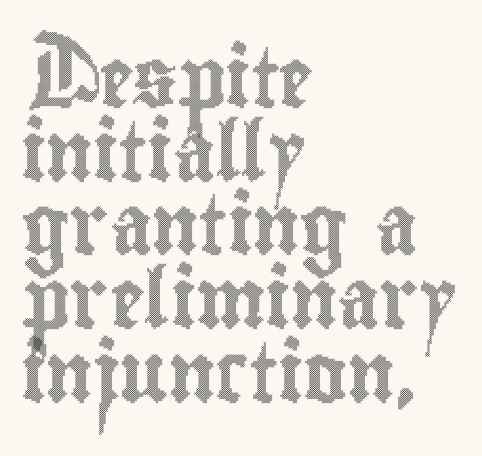
The image shows 59 px condensed type, upright; set left-aligned, normal line spacing (1.25x), normal letter spacing, not underlined; a small x-height.
